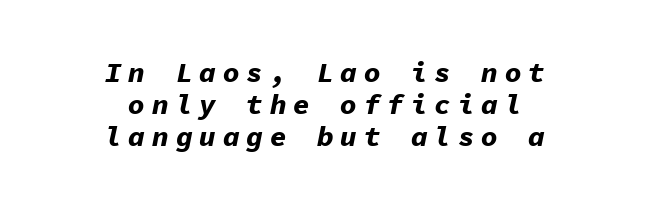
The image shows 28 px bold type, italic (leaning right), monospaced; set centered, tight line spacing (1.14x), unusually wide letter spacing (+0.24 em), not underlined; low stroke contrast and a medium x-height.
